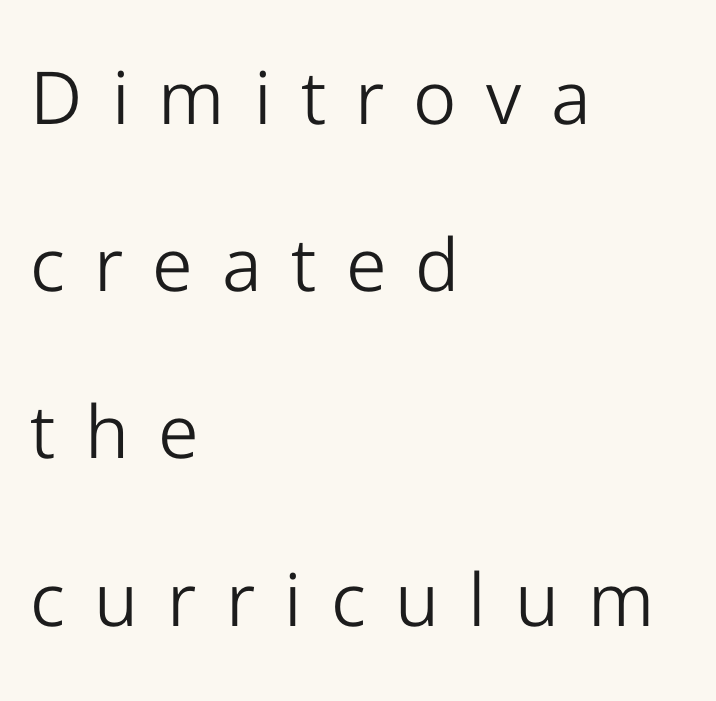
Letter spacing: wide. The designer went with a sans here, leaving each stem footless. Quick note: interline space is abundant. The cut favours lightness, reaching ordinary text weight at its darkest.
